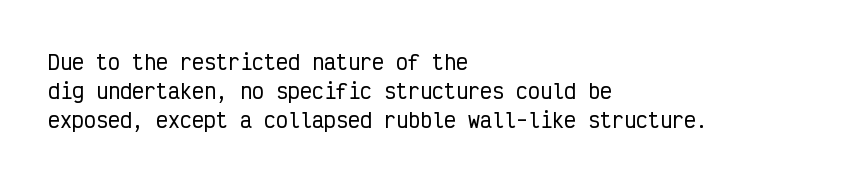
Q: Is the text italic (slanted)? A: No, it is upright.
Q: Is the text underlined? A: No.
Q: How is the paragraph aligned? A: Left-aligned.
Q: Is the spacing between letters normal or unusually wide? A: Normal.
Q: Is the spacing between lines tight, normal or loose? A: Normal.
